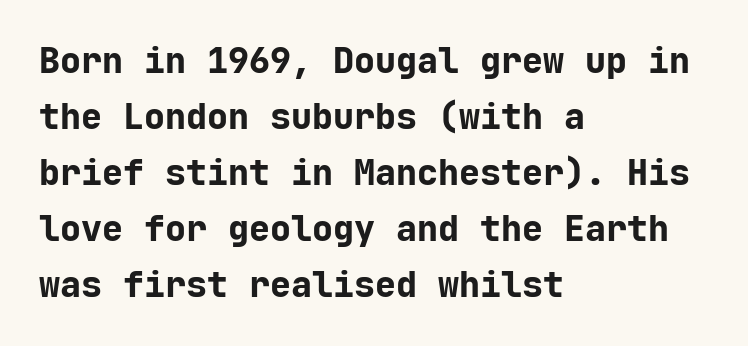
The font family rendered here belongs to the sans-serif group. Think of a typewriter: that constant character pitch is what you see here. This is heavy type, rendered in bold. The typesetter chose a ragged-right arrangement here.
